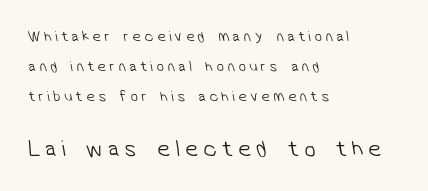
The image shows 23 px text type; set left-aligned, loose line spacing (2.0x), unusually wide letter spacing (+0.23 em), not underlined; the second (bottom) block is 1.53x larger.
